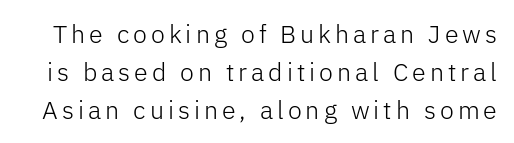
The image shows 25 px text type, upright; set normal line spacing (1.52x), not underlined.
